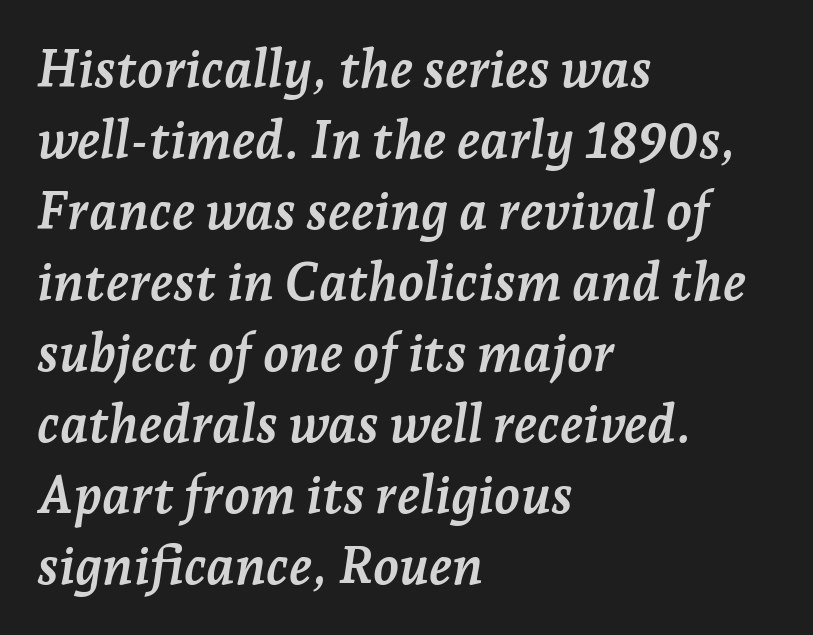
{"serif": "yes", "italic": "yes", "lean": "right", "slant_degrees": 7, "bold": "yes", "weight": "semibold", "width": "normal", "stroke_contrast": "low", "x_height": "medium", "monospaced": "no", "underline": "no", "align": "left", "line_spacing": "normal", "line_spacing_ratio": 1.34, "letter_spacing": "normal", "letter_spacing_em": 0.0, "glyph_px": 53}
